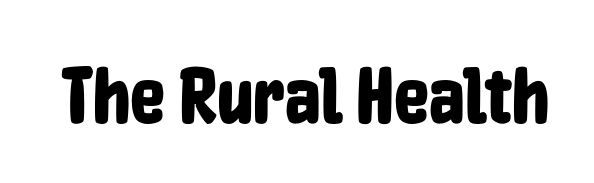
{"serif": "no", "italic": "no", "width": "condensed", "stroke_contrast": "low", "x_height": "medium", "monospaced": "no", "underline": "no", "letter_spacing": "normal", "letter_spacing_em": 0.0, "glyph_px": 79}
